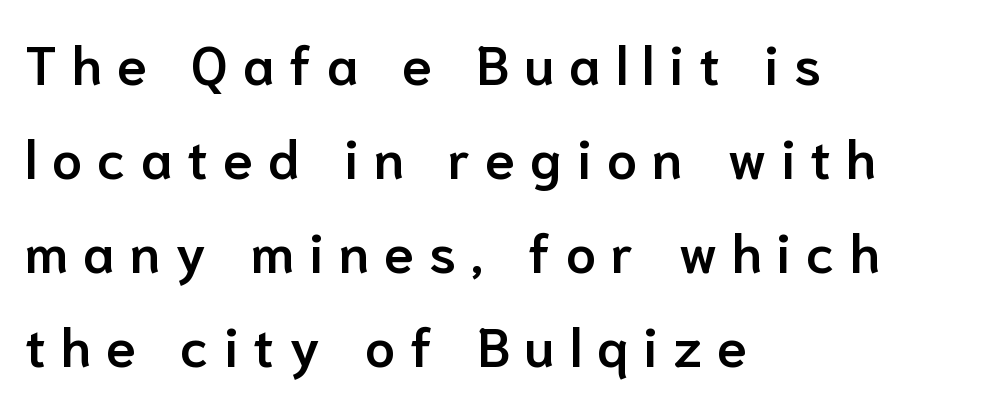
The text block is weighted toward the left margin, trailing off unevenly rightward. The space beneath each line is pristine and unruled. Words appear elongated and porous because spacing is wide. When letters stand straight like this, we call the style roman or upright. The face used here is proportionally spaced, like ordinary book or web type. Summary of weight: moderately heavy, a semibold.
